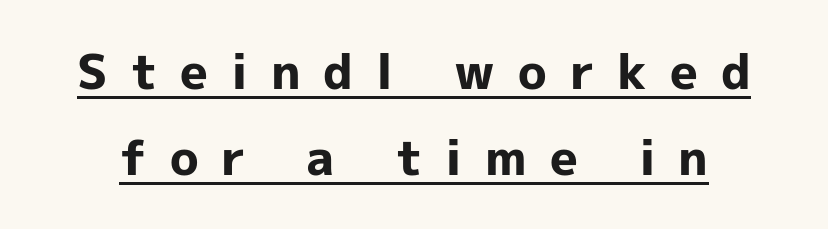
{"serif": "no", "italic": "no", "bold": "yes", "weight": "bold", "width": "normal", "x_height": "medium", "monospaced": "no", "underline": "yes", "line_spacing_ratio": 1.8, "letter_spacing": "wide", "letter_spacing_em": 0.48, "glyph_px": 48}
